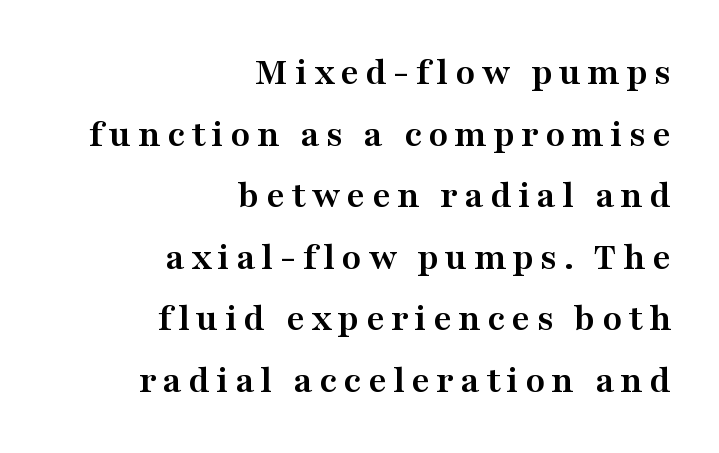
The image shows 40 px semibold, wide serif type, upright; set right-aligned, normal line spacing (1.54x), not underlined; medium stroke contrast and a medium x-height.
